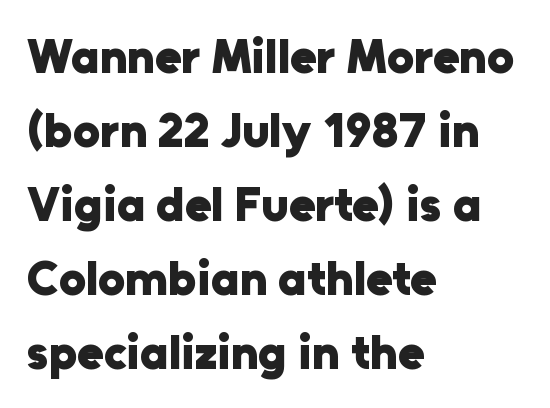
{"serif": "no", "italic": "no", "bold": "yes", "weight": "heavy", "width": "normal", "stroke_contrast": "low", "x_height": "medium", "monospaced": "no", "underline": "no", "align": "left", "line_spacing": "normal", "line_spacing_ratio": 1.54, "letter_spacing": "normal", "letter_spacing_em": 0.0, "glyph_px": 48}
